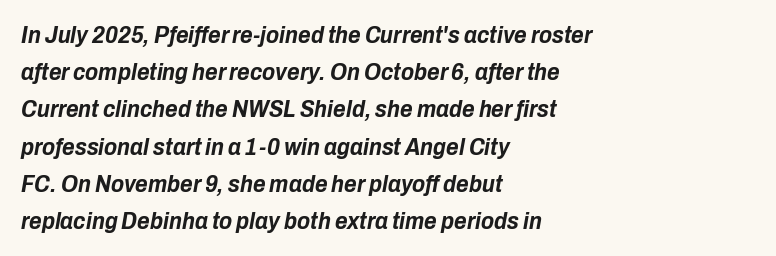
{"italic": "yes", "lean": "right", "slant_degrees": 10, "bold": "yes", "underline": "no", "align": "left", "line_spacing": "normal", "line_spacing_ratio": 1.55, "letter_spacing": "normal", "letter_spacing_em": 0.0, "glyph_px": 24}
